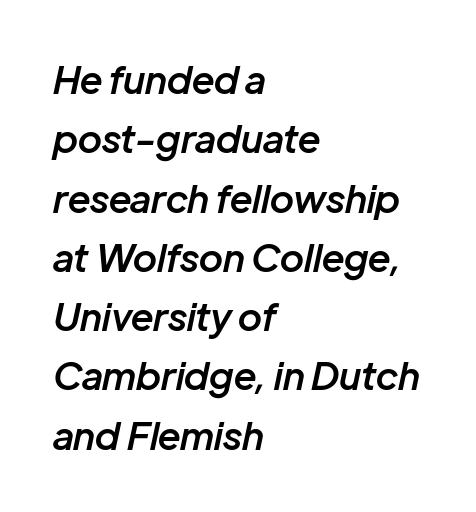
Q: Is the text bold? A: Semi-bold.
Q: Is the text italic (slanted)? A: Yes, it leans right by about 12 degrees.
Q: Is the text underlined? A: No.
Q: How is the paragraph aligned? A: Left-aligned.
Q: Is the spacing between letters normal or unusually wide? A: Normal.
Q: Is the spacing between lines tight, normal or loose? A: Normal.
Q: Width (condensed, normal, or wide)? A: Normal.
Q: Stroke contrast? A: Low.
Q: x-height? A: Medium.
Q: Monospaced? A: No.
